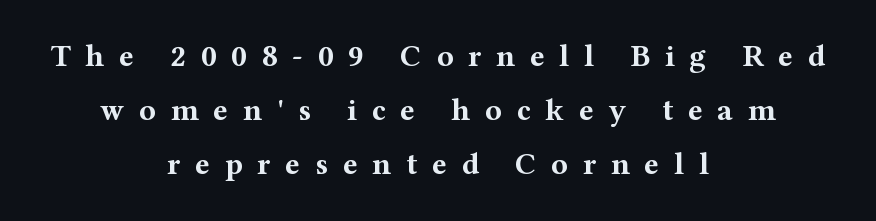
Q: Is the text bold? A: Yes.
Q: Is the text italic (slanted)? A: No, it is upright.
Q: Is the typeface a serif or a sans-serif typeface? A: Serif.
Q: Is the text underlined? A: No.
Q: How is the paragraph aligned? A: Centered.
Q: Is the spacing between letters normal or unusually wide? A: Unusually wide.
Q: Width (condensed, normal, or wide)? A: Wide.
Q: Stroke contrast? A: Medium.
Q: x-height? A: Medium.
Q: Monospaced? A: No.
